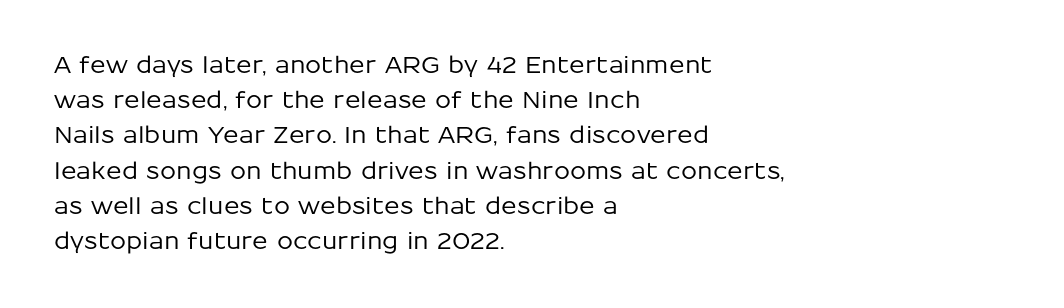
Q: Is the text italic (slanted)? A: No, it is upright.
Q: Is the text underlined? A: No.
Q: How is the paragraph aligned? A: Left-aligned.
Q: Is the spacing between letters normal or unusually wide? A: Normal.
Q: Is the spacing between lines tight, normal or loose? A: Normal.
